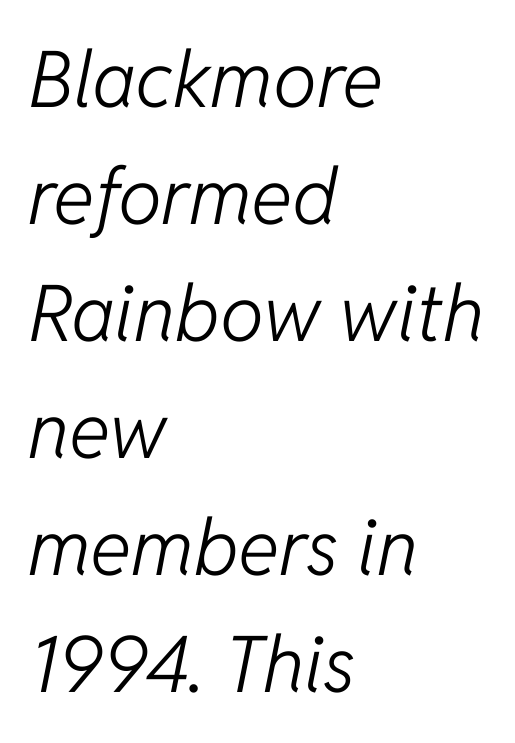
The image shows 78 px light type, italic (leaning right); set left-aligned, normal line spacing (1.5x), normal letter spacing, not underlined; low stroke contrast and a medium x-height.
